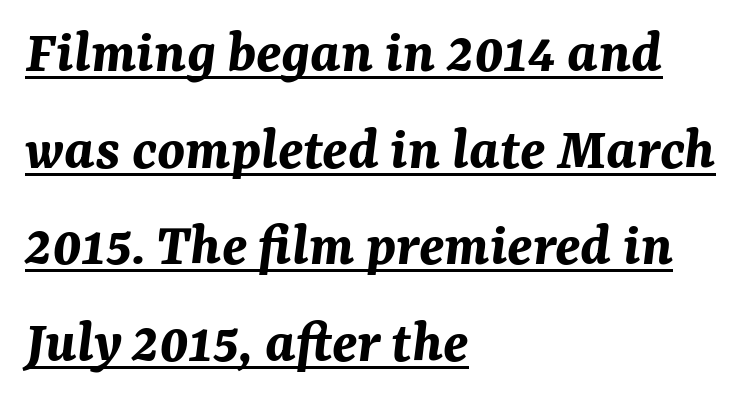
The typesetter chose a ragged-right arrangement here. Posture: slanted. How would I describe the line gaps? Plain and ordinary. The face used here is rendered with its standard letterfit. This sample carries an underscore along the baseline area.
